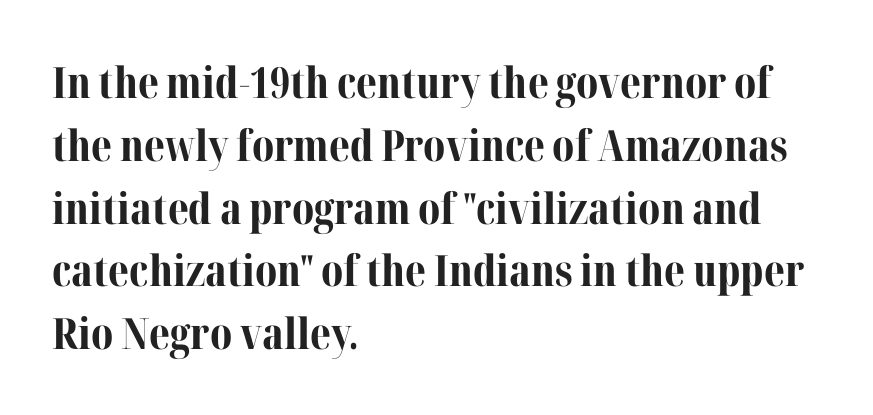
The image shows 43 px bold serif type, upright; set left-aligned, normal line spacing (1.46x), normal letter spacing, not underlined; medium stroke contrast and a medium x-height.
